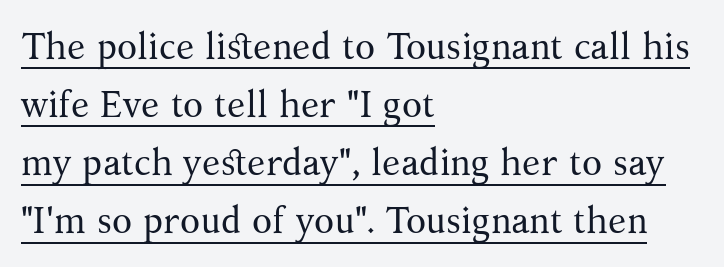
Q: Is the text bold? A: No.
Q: Is the text italic (slanted)? A: No, it is upright.
Q: Is the typeface a serif or a sans-serif typeface? A: Serif.
Q: Is the text underlined? A: Yes.
Q: How is the paragraph aligned? A: Left-aligned.
Q: Is the spacing between letters normal or unusually wide? A: Normal.
Q: Is the spacing between lines tight, normal or loose? A: Normal.
Q: Width (condensed, normal, or wide)? A: Normal.
Q: Stroke contrast? A: Medium.
Q: x-height? A: Medium.
Q: Monospaced? A: No.
